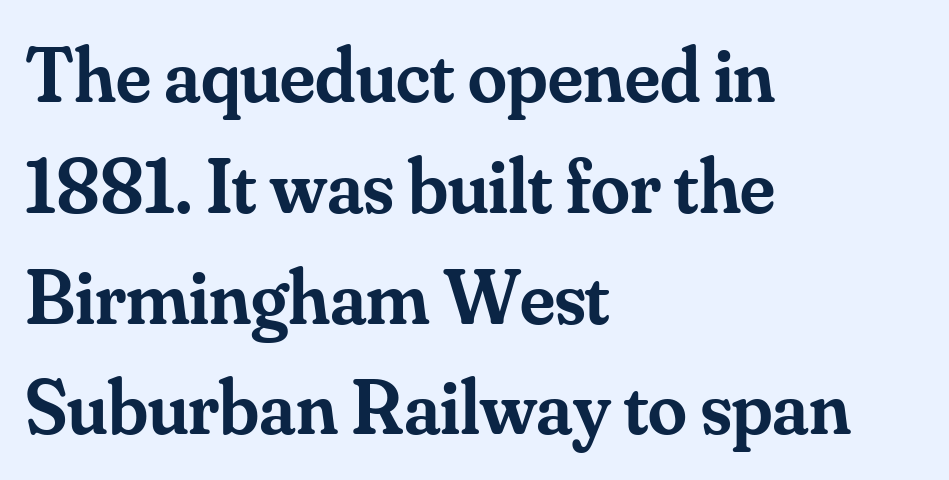
The image shows 78 px semibold serif type, upright; set left-aligned, normal line spacing (1.42x), normal letter spacing, not underlined; medium stroke contrast and a small x-height.
